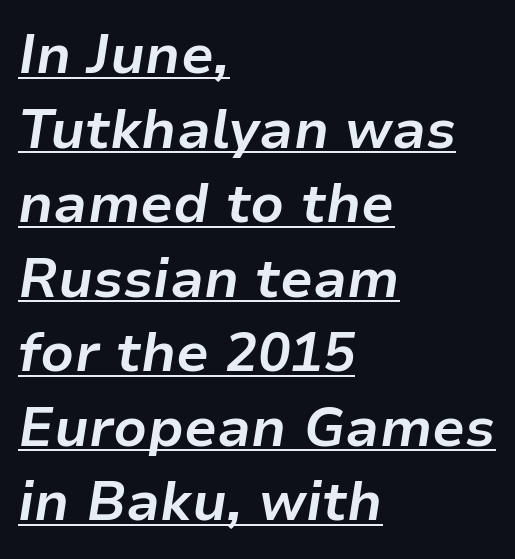
The image shows 54 px bold type, italic (leaning right); set left-aligned, normal line spacing (1.38x), normal letter spacing, underlined; low stroke contrast and a medium x-height.
